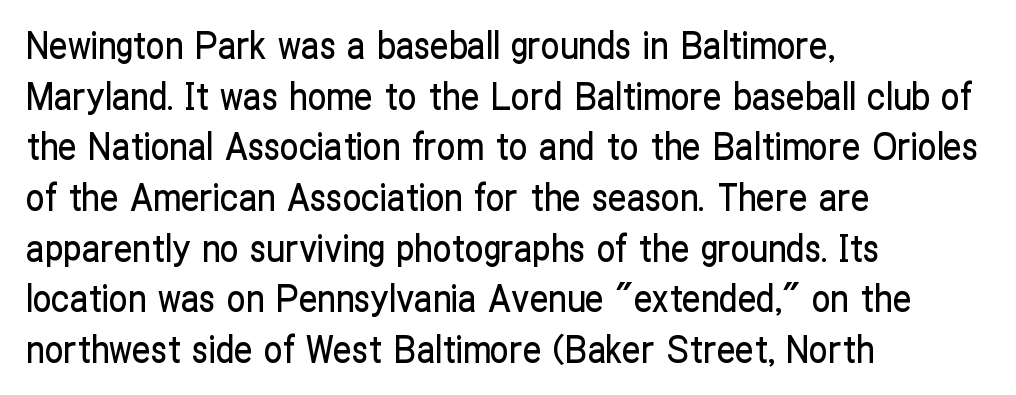
The image shows 37 px condensed sans-serif type, upright; set left-aligned, normal line spacing (1.37x), normal letter spacing, not underlined; low stroke contrast and a medium x-height.
